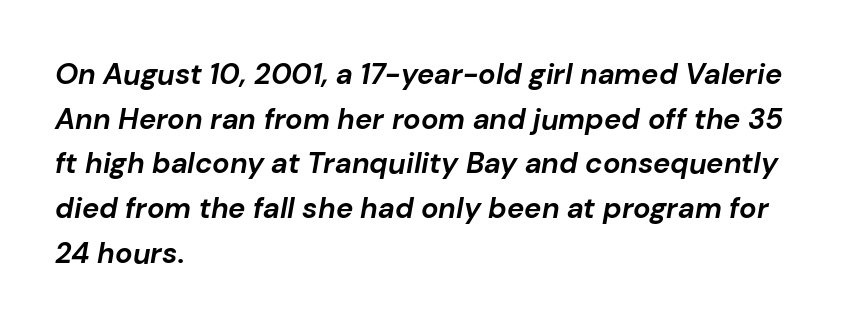
Q: Is the text bold? A: Yes.
Q: Is the text italic (slanted)? A: Yes, it leans right by about 10 degrees.
Q: Is the text underlined? A: No.
Q: How is the paragraph aligned? A: Left-aligned.
Q: Is the spacing between letters normal or unusually wide? A: Normal.
Q: Is the spacing between lines tight, normal or loose? A: Normal.
Q: Width (condensed, normal, or wide)? A: Normal.
Q: Stroke contrast? A: Low.
Q: x-height? A: Medium.
Q: Monospaced? A: No.
